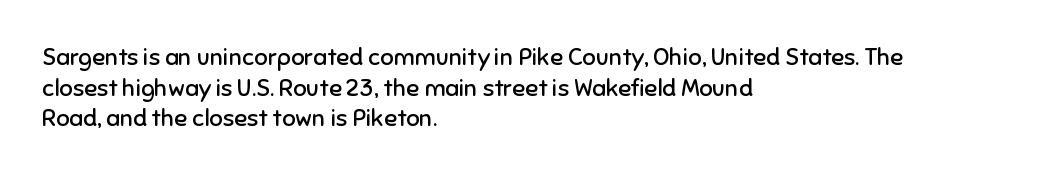
The image shows 24 px text type, upright; set left-aligned, normal line spacing (1.28x), normal letter spacing, not underlined.
